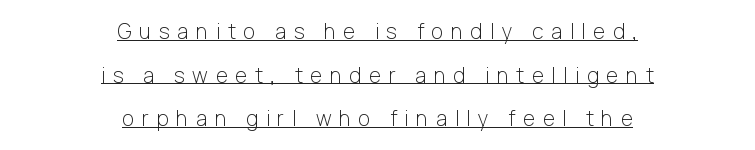
The image shows 21 px text type, upright; set centered, loose line spacing (2.08x), unusually wide letter spacing (+0.36 em), underlined.
